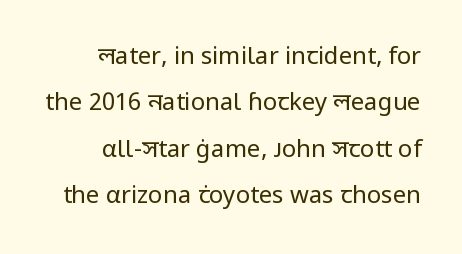
{"italic": "no", "bold": "no", "underline": "no", "line_spacing": "loose", "line_spacing_ratio": 1.93, "letter_spacing": "normal", "letter_spacing_em": 0.0, "glyph_px": 24}
